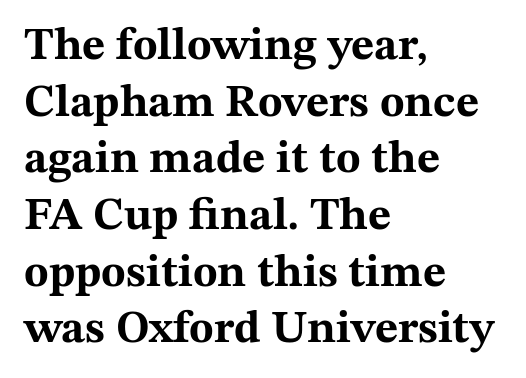
Notice how the passage keeps a crisp vertical edge on the left only. This is the regular roman posture of the typeface. The designer went with a serif here, giving each stem small feet. Caption: bold face, heavy strokes.
